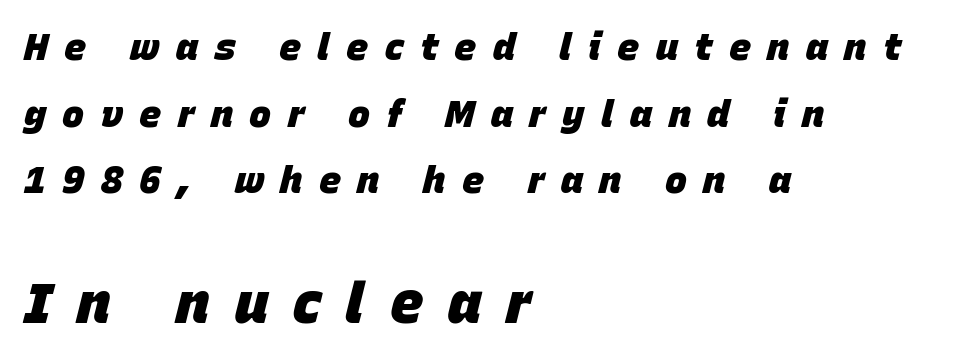
Q: Is the text bold? A: Yes.
Q: Is the text italic (slanted)? A: Yes, it leans right by about 15 degrees.
Q: Is the text underlined? A: No.
Q: How is the paragraph aligned? A: Left-aligned.
Q: Is the spacing between letters normal or unusually wide? A: Unusually wide.
Q: Which block of text is set in a larger size, the first (top) or the second (bottom)? A: The second (bottom) one.
Q: Width (condensed, normal, or wide)? A: Normal.
Q: Stroke contrast? A: Low.
Q: x-height? A: Large.
Q: Monospaced? A: No.
